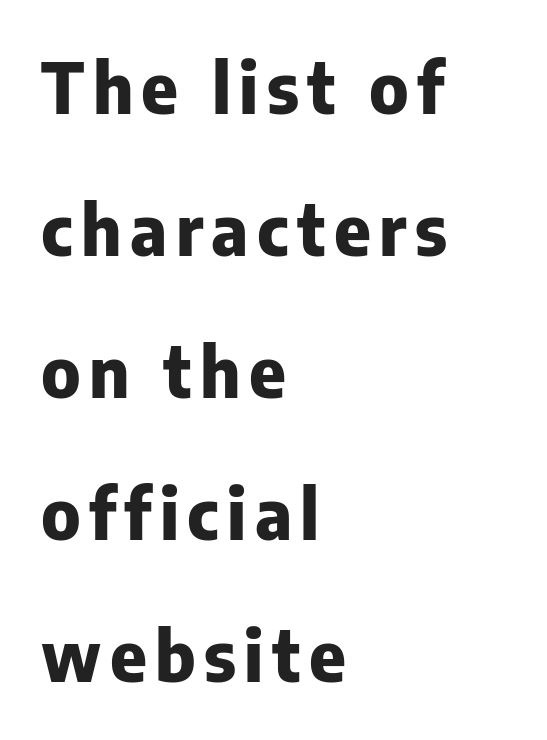
The image shows 70 px heavy sans-serif type, upright; set left-aligned, loose line spacing (2.03x), not underlined; low stroke contrast and a medium x-height.
